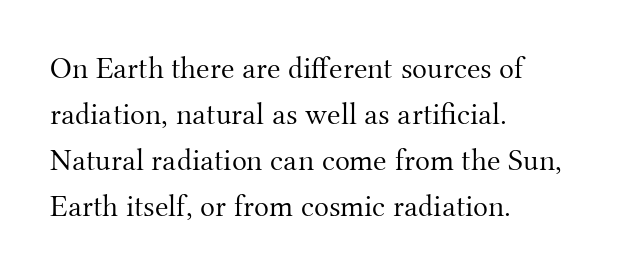
Q: Is the text bold? A: No.
Q: Is the text italic (slanted)? A: No, it is upright.
Q: Is the typeface a serif or a sans-serif typeface? A: Serif.
Q: Is the text underlined? A: No.
Q: How is the paragraph aligned? A: Left-aligned.
Q: Is the spacing between letters normal or unusually wide? A: Normal.
Q: Is the spacing between lines tight, normal or loose? A: Normal.
Q: Width (condensed, normal, or wide)? A: Normal.
Q: Stroke contrast? A: Medium.
Q: x-height? A: Small.
Q: Monospaced? A: No.
